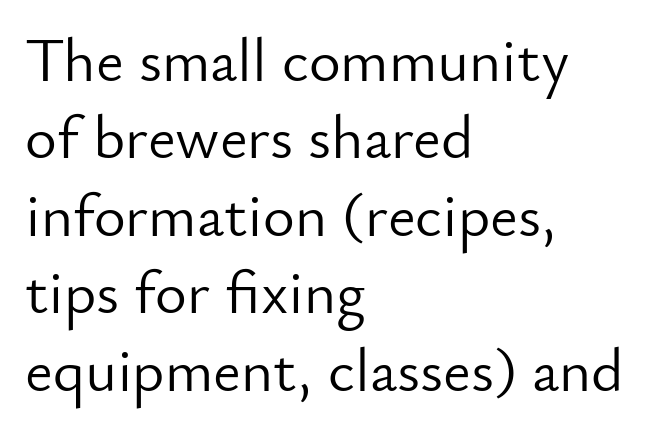
The baseline area is clear. This sample has the flowing, uneven cadence of proportional lettering. Stroke terminals: plain, sans-serif. The font is comparable to plain body text, perhaps lighter. Words appear dense and cohesive because spacing is normal. Left-aligned paragraph, ragged on the right.
